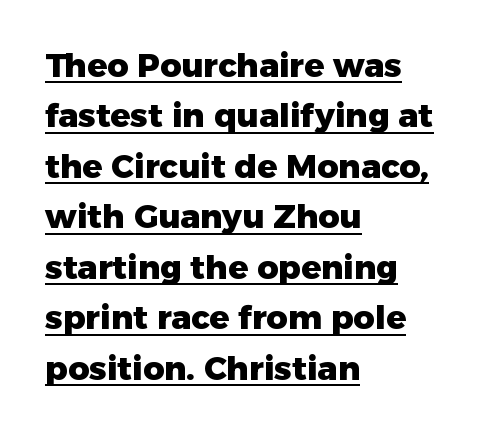
{"serif": "no", "italic": "no", "bold": "yes", "weight": "heavy", "width": "normal", "stroke_contrast": "low", "x_height": "medium", "monospaced": "no", "underline": "yes", "align": "left", "line_spacing": "normal", "line_spacing_ratio": 1.53, "letter_spacing": "normal", "letter_spacing_em": 0.0, "glyph_px": 33}
